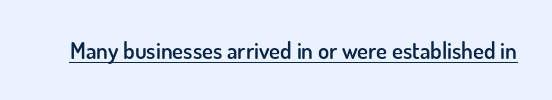
{"italic": "no", "bold": "semi", "underline": "yes", "letter_spacing": "normal", "letter_spacing_em": 0.0, "glyph_px": 23}
